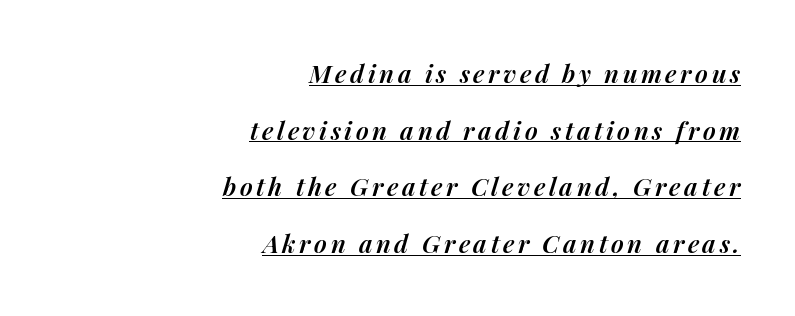
The image shows 25 px text type, italic (leaning right); set right-aligned, loose line spacing (2.27x), underlined.
